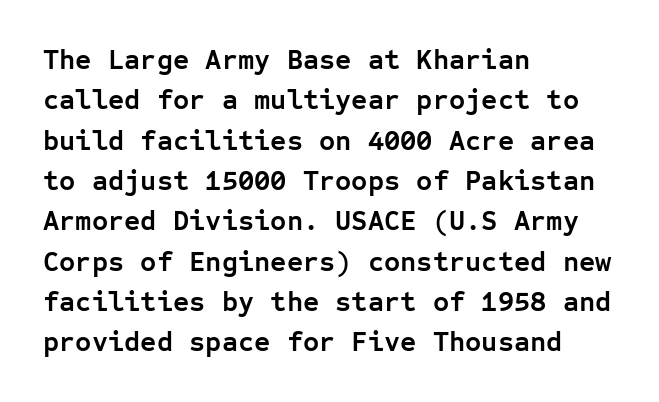
{"serif": "no", "italic": "no", "bold": "yes", "weight": "semibold", "width": "normal", "stroke_contrast": "low", "x_height": "medium", "monospaced": "yes", "underline": "no", "align": "left", "line_spacing": "normal", "line_spacing_ratio": 1.44, "letter_spacing": "normal", "letter_spacing_em": 0.0, "glyph_px": 28}
